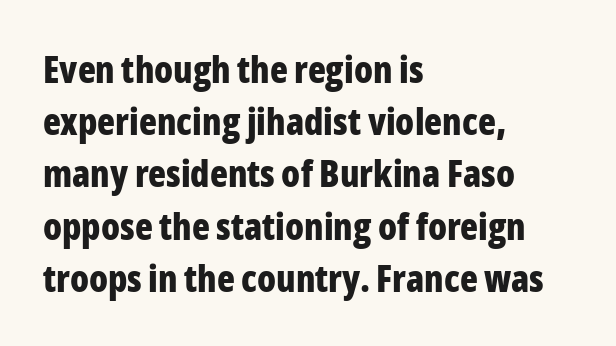
The lines in this sample share a left origin and differ only in where they stop. Between one letter and the next there's only the usual sliver of space. Line spacing here is normal. A sans-serif font was chosen for this passage. These lines are rendered in a variable-pitch font.
